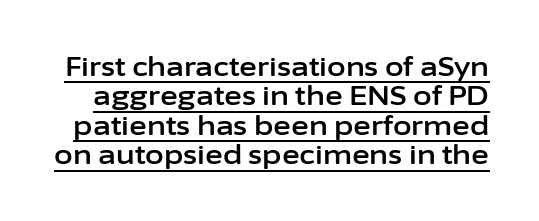
Short note: letters normally spaced. Honestly, the rows look squashed on top of each other. Ordinary non-slanted type is in use. The passage shown is underscored from start to finish.
